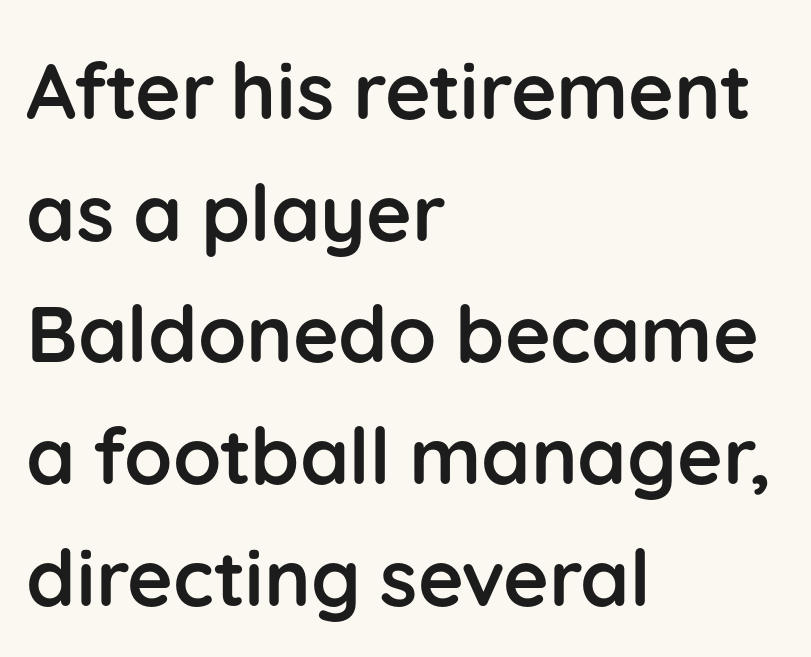
{"serif": "no", "italic": "no", "bold": "yes", "weight": "semibold", "width": "normal", "stroke_contrast": "low", "x_height": "medium", "monospaced": "no", "underline": "no", "align": "left", "line_spacing": "normal", "line_spacing_ratio": 1.56, "letter_spacing": "normal", "letter_spacing_em": 0.0, "glyph_px": 78}
